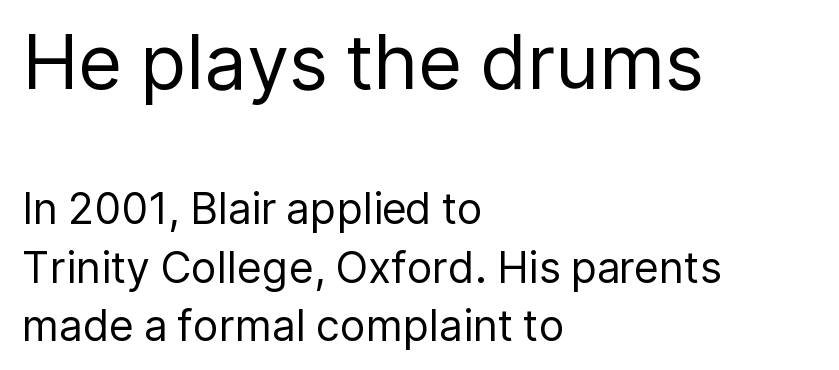
The image shows 76 px regular-weight sans-serif type, upright; set left-aligned, normal line spacing (1.36x), normal letter spacing, not underlined; the first (top) block is 1.77x larger; low stroke contrast and a medium x-height.
